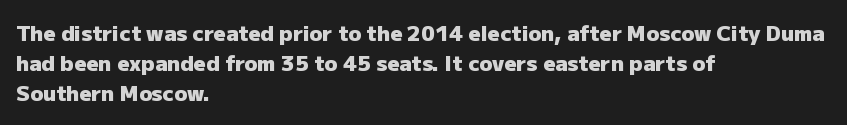
The image shows 21 px bold type, upright; set left-aligned, normal line spacing (1.43x), normal letter spacing, not underlined.
